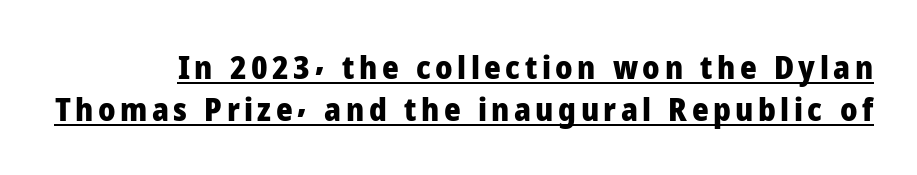
{"serif": "no", "italic": "no", "bold": "yes", "weight": "heavy", "width": "normal", "stroke_contrast": "low", "x_height": "medium", "monospaced": "no", "underline": "yes", "line_spacing": "normal", "line_spacing_ratio": 1.3, "glyph_px": 32}
